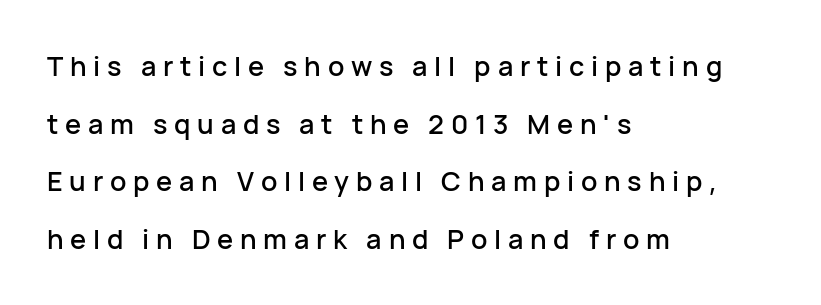
{"italic": "no", "underline": "no", "align": "left", "line_spacing": "loose", "line_spacing_ratio": 2.13, "letter_spacing": "wide", "letter_spacing_em": 0.25, "glyph_px": 27}
